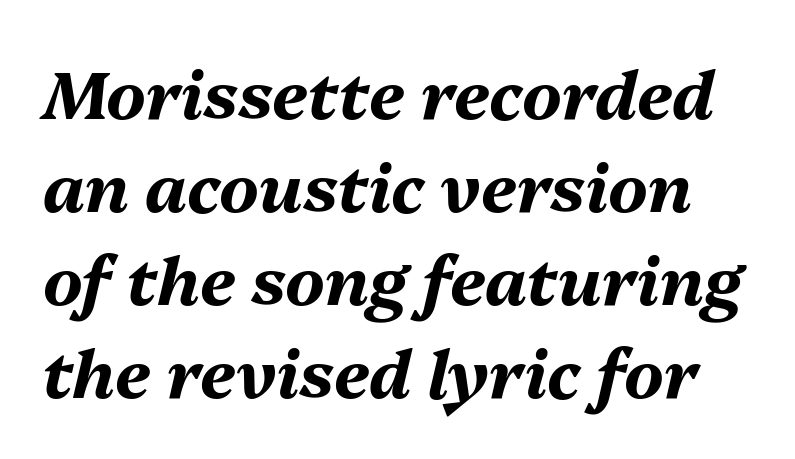
The image shows 67 px bold type, italic (leaning right); set normal line spacing (1.39x), normal letter spacing, not underlined; medium stroke contrast and a medium x-height.
